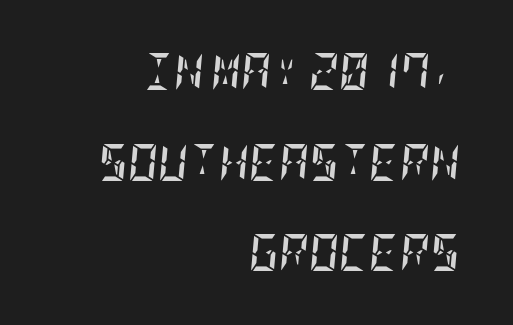
The image shows 37 px semibold, condensed type, italic (leaning right); set right-aligned, loose line spacing (2.45x), normal letter spacing, not underlined; low stroke contrast and a large x-height.
